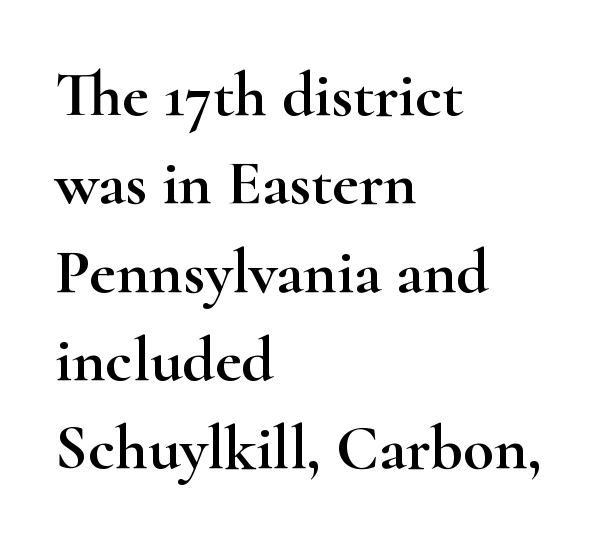
The image shows 64 px wide serif type, upright; set left-aligned, normal line spacing (1.38x), normal letter spacing, not underlined; high stroke contrast and a small x-height.
